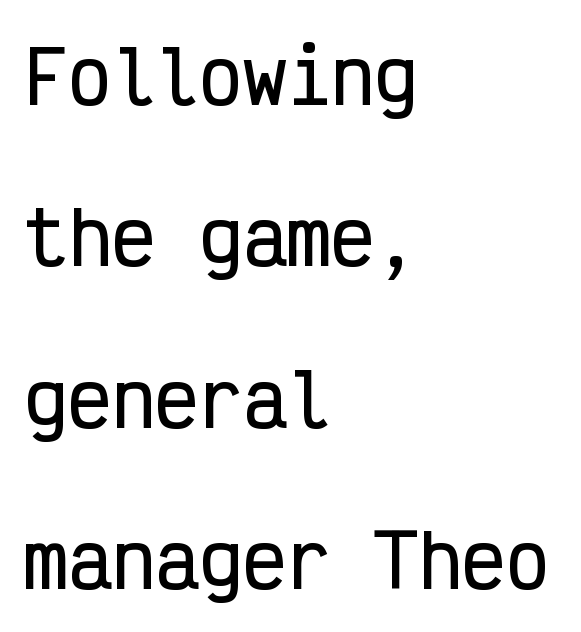
The baseline area is clear. Typographically, this falls in the sans-serif category. The type is set solid horizontally, with unmodified tracking. Reading down the block, your eye returns to a fixed left position each line. Each letter, wide or thin by design, is forced into the same width here.
